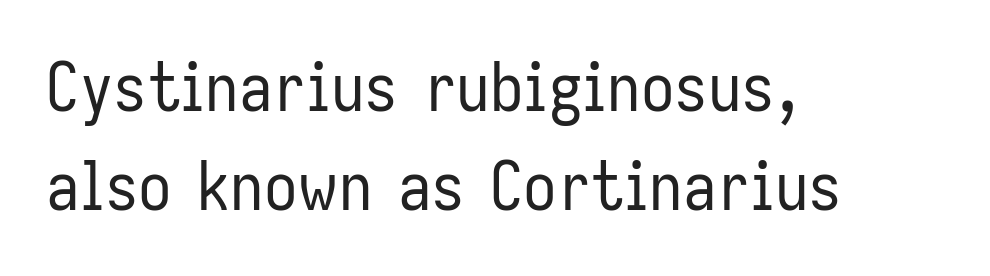
Q: Is the text bold? A: No.
Q: Is the text italic (slanted)? A: No, it is upright.
Q: Is the typeface a serif or a sans-serif typeface? A: Sans-serif.
Q: Is the text underlined? A: No.
Q: How is the paragraph aligned? A: Left-aligned.
Q: Is the spacing between letters normal or unusually wide? A: Normal.
Q: Is the spacing between lines tight, normal or loose? A: Normal.
Q: Width (condensed, normal, or wide)? A: Condensed.
Q: Stroke contrast? A: Low.
Q: x-height? A: Medium.
Q: Monospaced? A: No.
